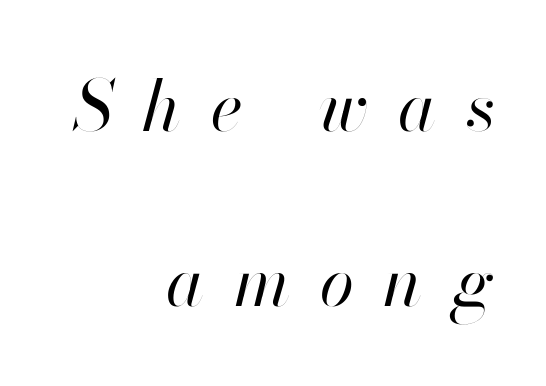
Q: Is the text bold? A: No.
Q: Is the text italic (slanted)? A: Yes, it leans right by about 13 degrees.
Q: Is the text underlined? A: No.
Q: How is the paragraph aligned? A: Right-aligned.
Q: Is the spacing between letters normal or unusually wide? A: Unusually wide.
Q: Is the spacing between lines tight, normal or loose? A: Loose.
Q: Width (condensed, normal, or wide)? A: Normal.
Q: Stroke contrast? A: High.
Q: x-height? A: Small.
Q: Monospaced? A: No.
